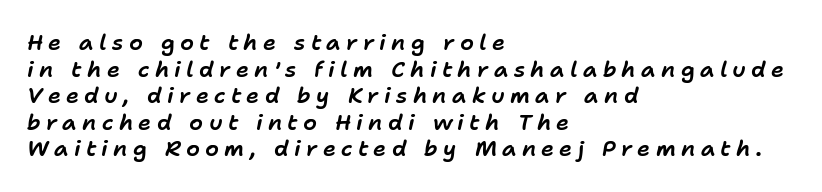
{"italic": "yes", "lean": "right", "slant_degrees": 11, "underline": "no", "align": "left", "line_spacing_ratio": 1.21, "letter_spacing": "wide", "letter_spacing_em": 0.24, "glyph_px": 22}
